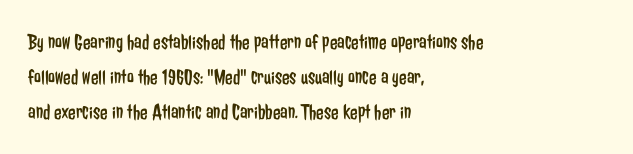
Q: Is the text bold? A: No.
Q: Is the text italic (slanted)? A: No, it is upright.
Q: Is the text underlined? A: No.
Q: How is the paragraph aligned? A: Left-aligned.
Q: Is the spacing between letters normal or unusually wide? A: Normal.
Q: Is the spacing between lines tight, normal or loose? A: Normal.
